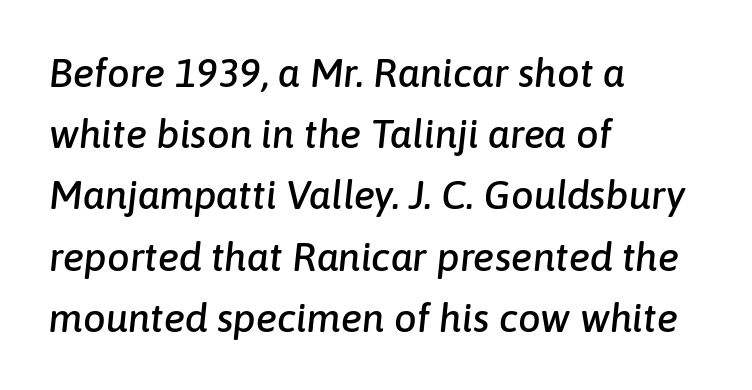
Q: Is the text italic (slanted)? A: Yes, it leans right by about 6 degrees.
Q: Is the text underlined? A: No.
Q: How is the paragraph aligned? A: Left-aligned.
Q: Is the spacing between letters normal or unusually wide? A: Normal.
Q: Is the spacing between lines tight, normal or loose? A: Normal.
Q: Width (condensed, normal, or wide)? A: Normal.
Q: Stroke contrast? A: Low.
Q: x-height? A: Medium.
Q: Monospaced? A: No.
